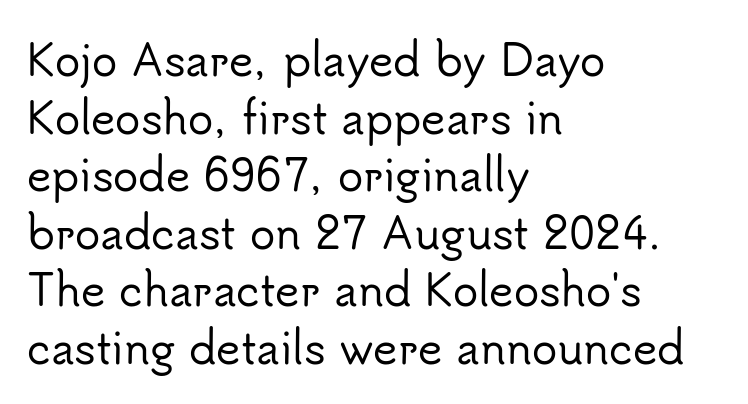
The image shows 42 px sans-serif type, upright; set left-aligned, normal line spacing (1.37x), normal letter spacing, not underlined; low stroke contrast and a small x-height.
